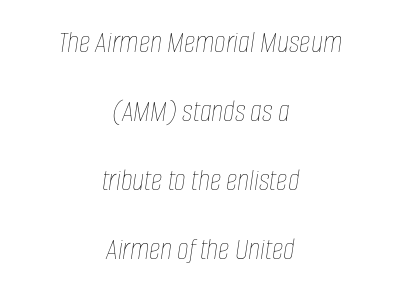
Q: Is the text bold? A: No.
Q: Is the text italic (slanted)? A: Yes, it leans right by about 8 degrees.
Q: Is the text underlined? A: No.
Q: How is the paragraph aligned? A: Centered.
Q: Is the spacing between letters normal or unusually wide? A: Normal.
Q: Is the spacing between lines tight, normal or loose? A: Loose.
Q: Width (condensed, normal, or wide)? A: Condensed.
Q: Stroke contrast? A: Low.
Q: x-height? A: Large.
Q: Monospaced? A: No.
